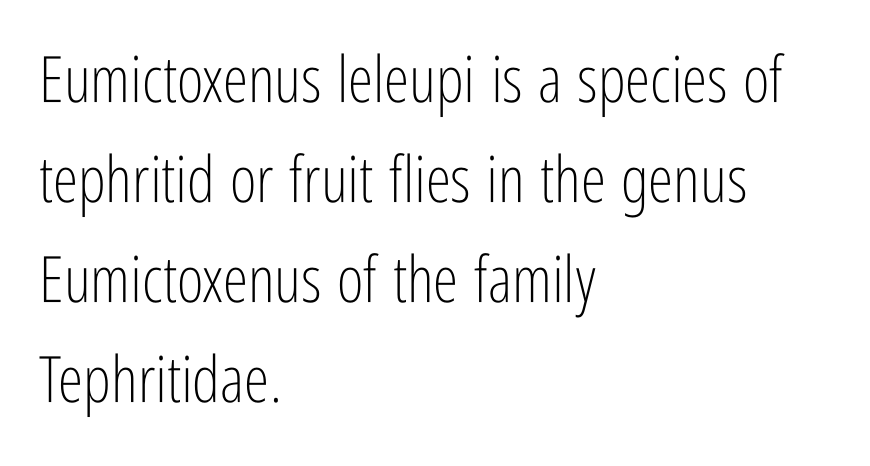
{"serif": "no", "italic": "no", "bold": "no", "weight": "light", "width": "condensed", "stroke_contrast": "low", "x_height": "medium", "monospaced": "no", "underline": "no", "align": "left", "line_spacing": "normal", "line_spacing_ratio": 1.56, "letter_spacing": "normal", "letter_spacing_em": 0.0, "glyph_px": 64}
